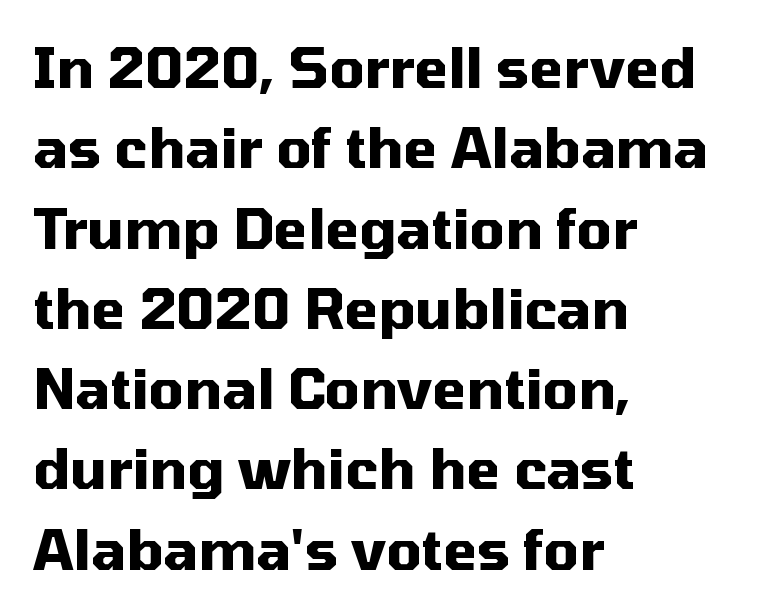
The image shows 55 px heavy sans-serif type, upright; set left-aligned, normal line spacing (1.46x), normal letter spacing, not underlined; medium stroke contrast and a medium x-height.
